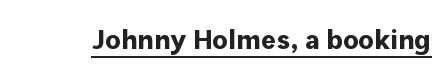
These lines are composed in type without serifs. How are the letters spaced? Ordinarily, with no added tracking. Caption: bold face, heavy strokes. This is underlined copy, the kind a proofreader might mark for attention. This sample uses an upright cut, with every glyph sitting square on the baseline. Each letter keeps its own natural width here, so spacing adapts to shape.
